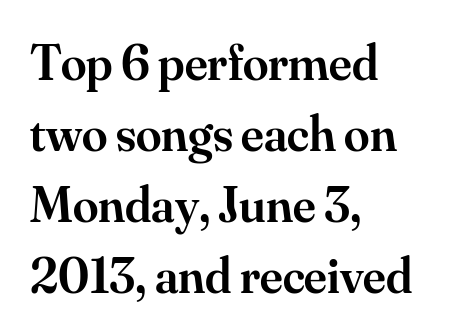
The font family rendered here belongs to the serif group. Casual observation: everything's shoved over to the left. Each new line begins a customary step beneath the previous one. A typesetter would call this zero additional tracking.
